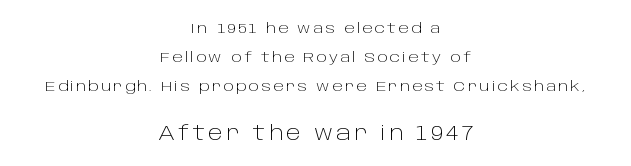
{"italic": "no", "bold": "no", "underline": "no", "align": "center", "line_spacing": "loose", "line_spacing_ratio": 2.07, "larger_block": "second", "size_ratio": 1.43, "glyph_px": 20}
